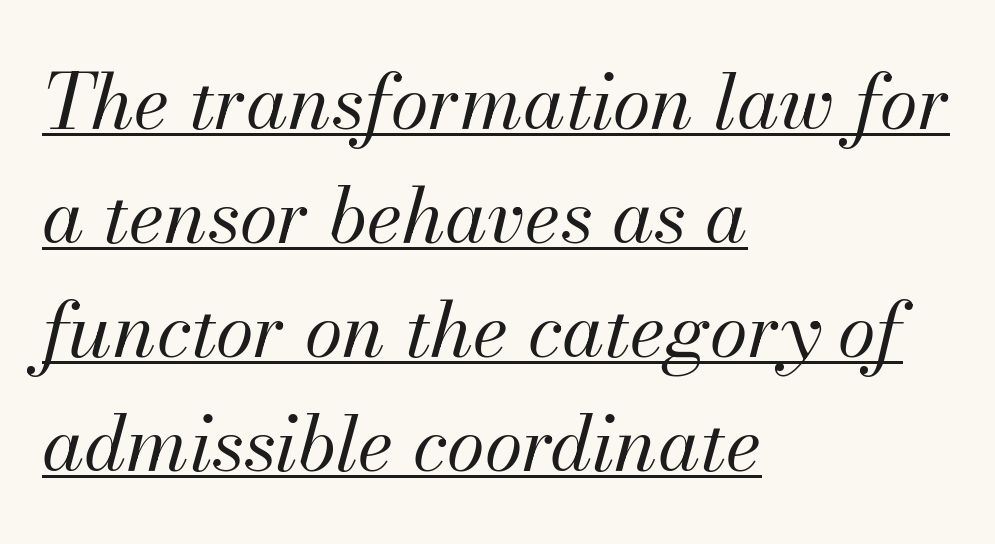
Slant detected: the letters are inclined. The passage shown is typed in a proportional face where columns would drift. If you drew a ruler down the left edge, every line would touch it. The cut favours lightness, reaching ordinary text weight at its darkest. These lines keep a tight, regular rhythm from letter to letter. A typesetter would call this leading conventional body-copy spacing.
